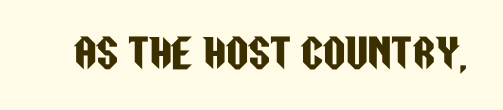
The image shows 39 px condensed sans-serif type, upright; set normal letter spacing, not underlined; low stroke contrast and a large x-height.
